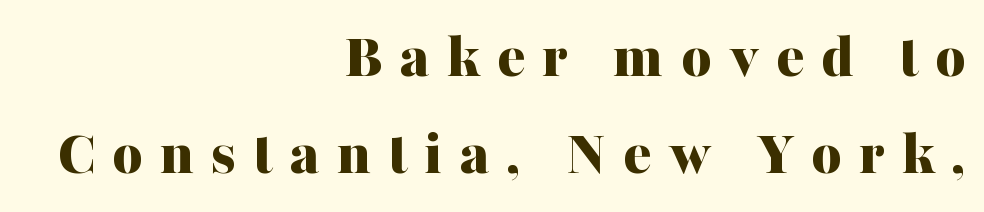
Upright lettering throughout. Horizontally, the lines are justified to the trailing edge only. The type is letterspaced generously, with wide tracking. Each row of text sits above clean, open space. Classification — serif.
